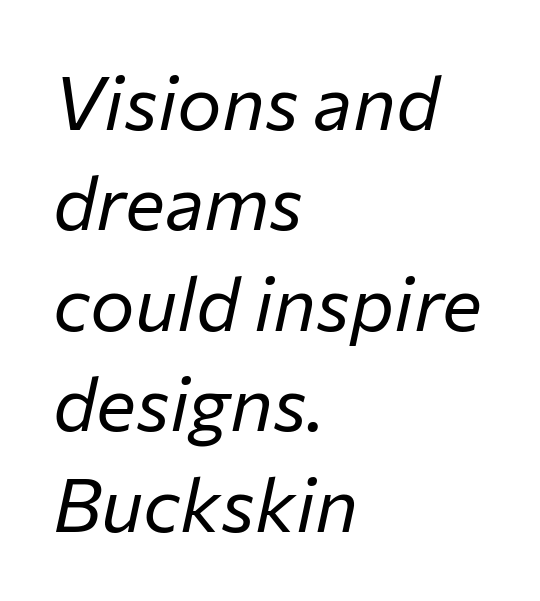
{"italic": "yes", "lean": "right", "slant_degrees": 12, "bold": "no", "weight": "regular", "width": "normal", "stroke_contrast": "low", "x_height": "medium", "monospaced": "no", "underline": "no", "align": "left", "line_spacing": "normal", "line_spacing_ratio": 1.34, "letter_spacing": "normal", "letter_spacing_em": 0.0, "glyph_px": 75}
